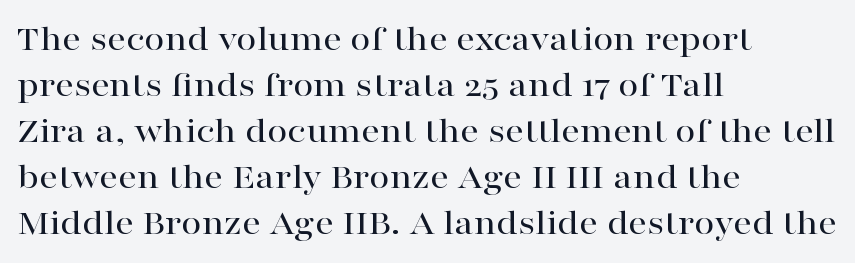
Clear beneath every line of the passage. Spacing between characters is what you'd get straight out of the box. The compositor pushed each line to the left boundary. Rendered with straight, roman letterforms. You could not count columns in this text — the font is proportionally spaced.
